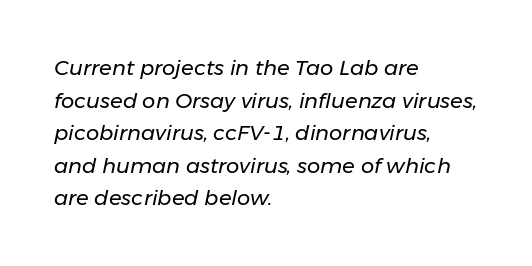
Is the type slanted? Yes — the strokes lean at a clear angle. Rows of type keep a routine distance in the vertical direction. The specimen omits any rule beneath the text block's lines. The font sits on the lighter half of the weight spectrum, regular included. The letters sit at their default tracking, neither squeezed nor spread.
